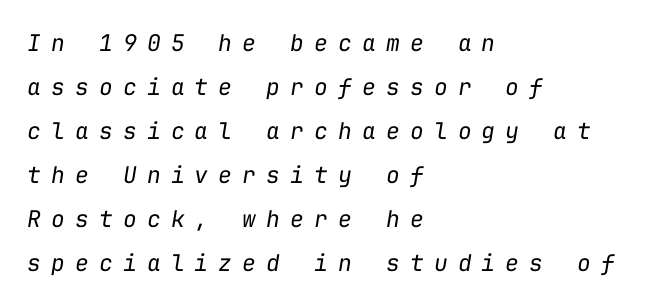
Style check: oblique. Words float on clear page, feet unadorned. Horizontal bands of white between lines are thick stripes. The lines in this sample share a left origin and differ only in where they stop. Think standard paragraph weight, or any step lighter than that. Students, note that the glyphs here are deliberately spaced far apart.
